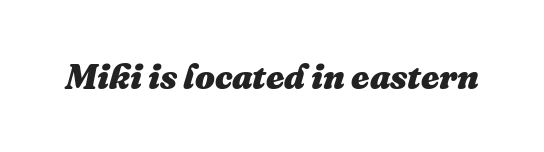
The image shows 35 px heavy type, italic (leaning right); set normal letter spacing, not underlined; medium stroke contrast and a medium x-height.
